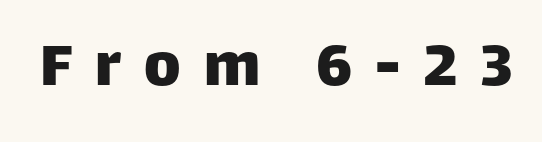
Observe the absence of serifs on each vertical stroke in this sample. Between one letter and the next there's a generous, obvious gap. Rendered with straight, roman letterforms. Do the characters align in a grid? No, the font is proportional. Nobody drew a line under any word here.
